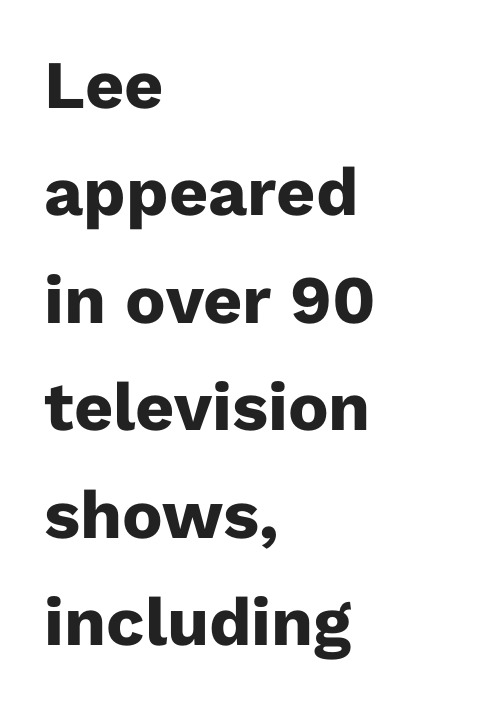
Q: Is the text bold? A: Yes.
Q: Is the text italic (slanted)? A: No, it is upright.
Q: Is the typeface a serif or a sans-serif typeface? A: Sans-serif.
Q: Is the text underlined? A: No.
Q: How is the paragraph aligned? A: Left-aligned.
Q: Is the spacing between letters normal or unusually wide? A: Normal.
Q: Is the spacing between lines tight, normal or loose? A: Normal.
Q: Width (condensed, normal, or wide)? A: Normal.
Q: Stroke contrast? A: Low.
Q: x-height? A: Medium.
Q: Monospaced? A: No.
